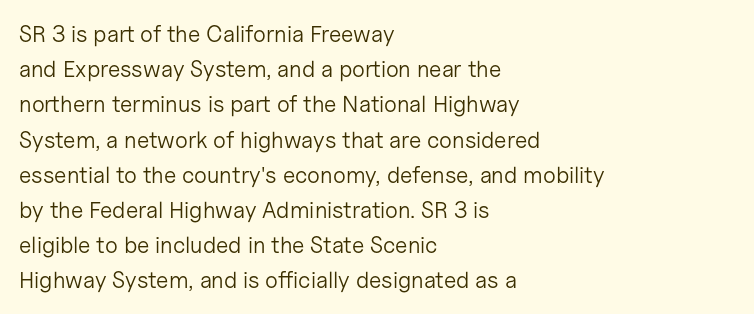
Q: Is the text bold? A: No.
Q: Is the text italic (slanted)? A: No, it is upright.
Q: Is the text underlined? A: No.
Q: How is the paragraph aligned? A: Left-aligned.
Q: Is the spacing between letters normal or unusually wide? A: Normal.
Q: Is the spacing between lines tight, normal or loose? A: Normal.
